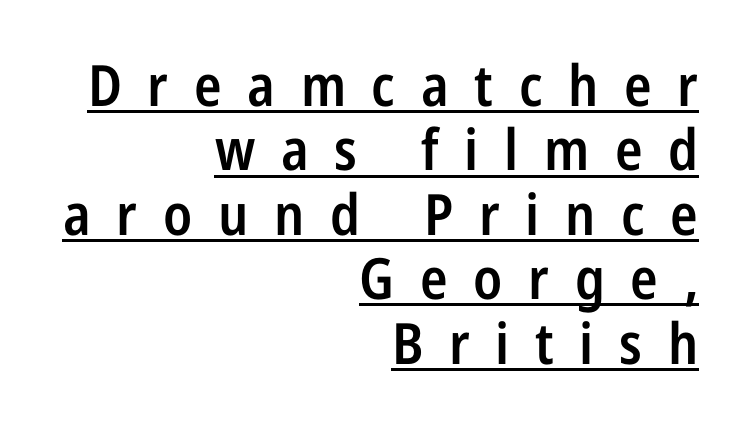
Firm but not heavy-handed strokes: this text is semibold. Each line ends at the same right margin while the left side varies. How would I describe the line gaps? Narrow and economical. The horizontal fit of the characters is loose and conspicuously gappy. The type family on display is of the sans-serif kind.
